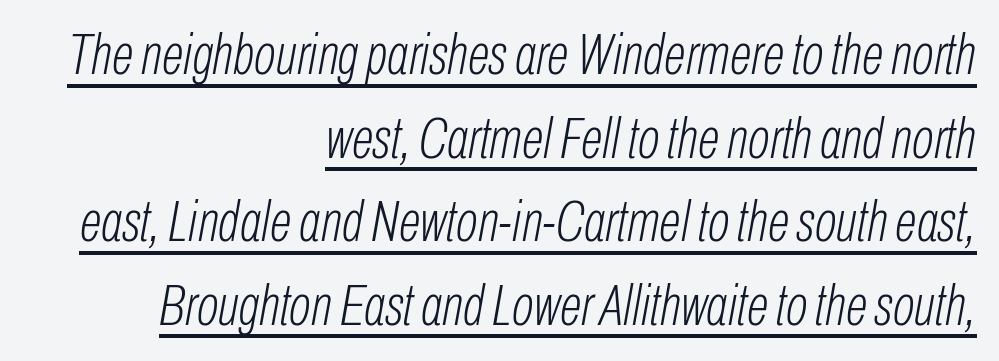
Q: Is the text bold? A: No.
Q: Is the text italic (slanted)? A: Yes, it leans right by about 10 degrees.
Q: Is the text underlined? A: Yes.
Q: How is the paragraph aligned? A: Right-aligned.
Q: Is the spacing between letters normal or unusually wide? A: Normal.
Q: Is the spacing between lines tight, normal or loose? A: Normal.
Q: Width (condensed, normal, or wide)? A: Condensed.
Q: Stroke contrast? A: Low.
Q: x-height? A: Medium.
Q: Monospaced? A: No.
